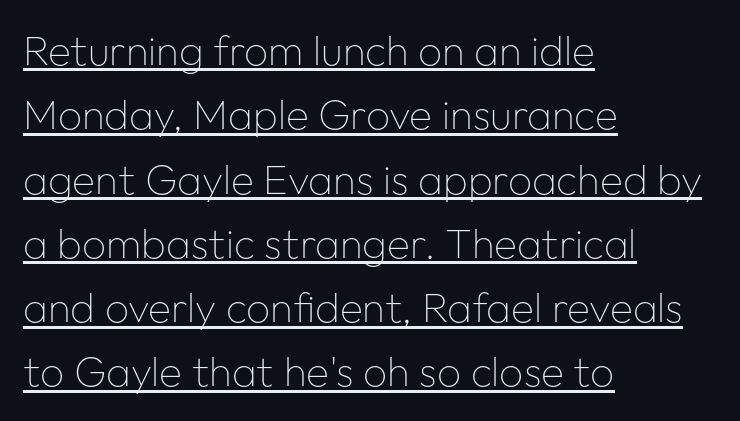
Q: Is the text bold? A: No.
Q: Is the text italic (slanted)? A: No, it is upright.
Q: Is the typeface a serif or a sans-serif typeface? A: Sans-serif.
Q: Is the text underlined? A: Yes.
Q: How is the paragraph aligned? A: Left-aligned.
Q: Is the spacing between letters normal or unusually wide? A: Normal.
Q: Is the spacing between lines tight, normal or loose? A: Normal.
Q: Width (condensed, normal, or wide)? A: Normal.
Q: Stroke contrast? A: Low.
Q: x-height? A: Medium.
Q: Monospaced? A: No.
